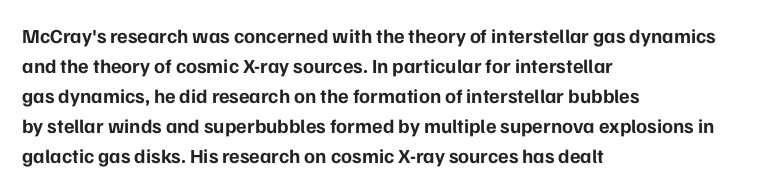
Alignment: flush left. Tall strokes in this sample are plumb rather than angled. Successive baselines arrive at the customary interval. The rendering uses a bold face; every stroke is thick and dark. The specimen omits any rule beneath the text block's lines. Short note: letters normally spaced.
